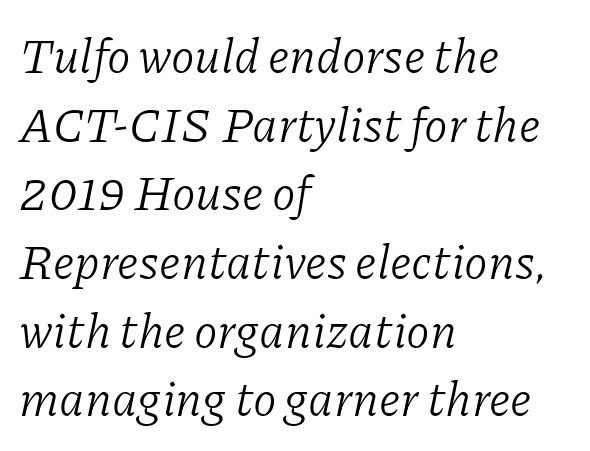
The image shows 48 px light serif type, italic (leaning right); set left-aligned, normal line spacing (1.43x), normal letter spacing, not underlined; low stroke contrast and a medium x-height.
